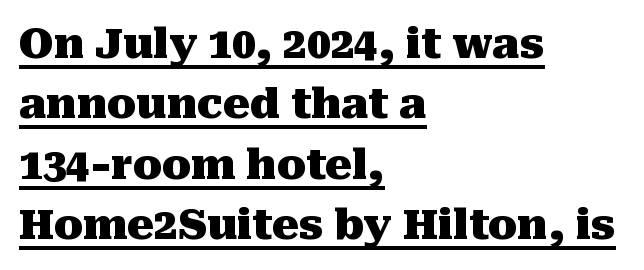
The image shows 42 px heavy serif type, upright; set left-aligned, normal line spacing (1.44x), normal letter spacing, underlined; medium stroke contrast and a medium x-height.
